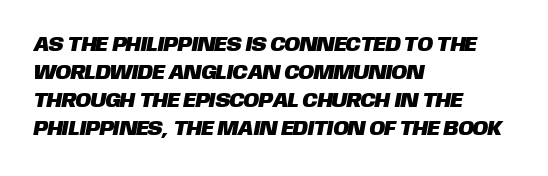
{"underline": "no", "align": "left", "line_spacing": "normal", "line_spacing_ratio": 1.34, "letter_spacing": "normal", "letter_spacing_em": 0.0, "glyph_px": 21}
